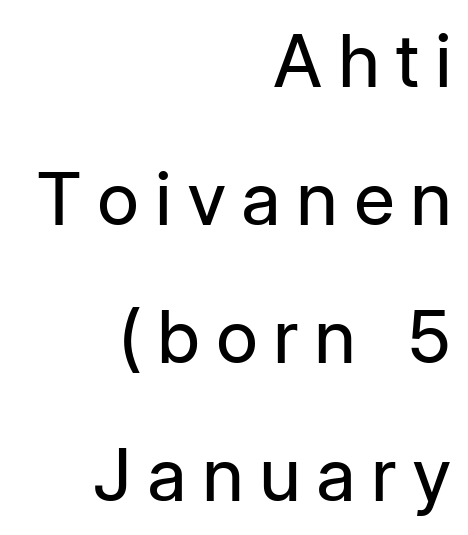
The image shows 73 px regular-weight sans-serif type, upright; set right-aligned, line spacing 1.89x, unusually wide letter spacing (+0.21 em), not underlined; low stroke contrast and a medium x-height.
